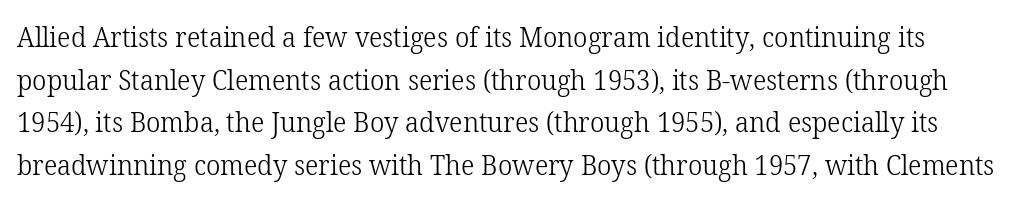
Q: Is the text bold? A: No.
Q: Is the text italic (slanted)? A: No, it is upright.
Q: Is the typeface a serif or a sans-serif typeface? A: Serif.
Q: Is the text underlined? A: No.
Q: Is the spacing between letters normal or unusually wide? A: Normal.
Q: Is the spacing between lines tight, normal or loose? A: Normal.
Q: Width (condensed, normal, or wide)? A: Normal.
Q: Stroke contrast? A: Low.
Q: x-height? A: Medium.
Q: Monospaced? A: No.
